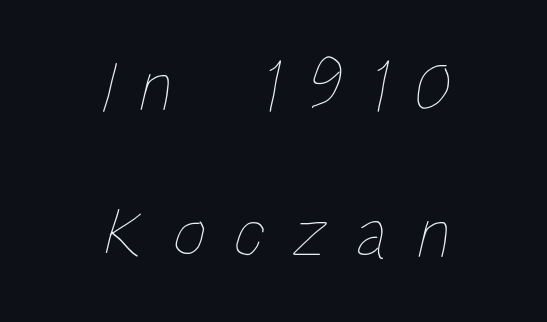
Q: Is the text bold? A: No.
Q: Is the text underlined? A: No.
Q: How is the paragraph aligned? A: Centered.
Q: Is the spacing between letters normal or unusually wide? A: Unusually wide.
Q: Is the spacing between lines tight, normal or loose? A: Loose.
Q: Width (condensed, normal, or wide)? A: Condensed.
Q: Stroke contrast? A: Low.
Q: x-height? A: Large.
Q: Monospaced? A: No.
